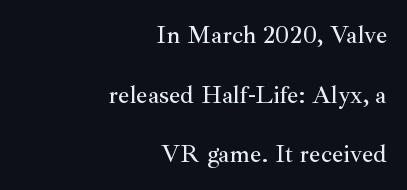
The image shows 25 px text type, upright; set right-aligned, loose line spacing (2.39x), normal letter spacing, not underlined.
